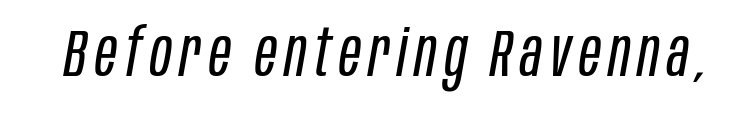
The image shows 66 px regular-weight, condensed type, italic (leaning right); set not underlined; low stroke contrast and a large x-height.
